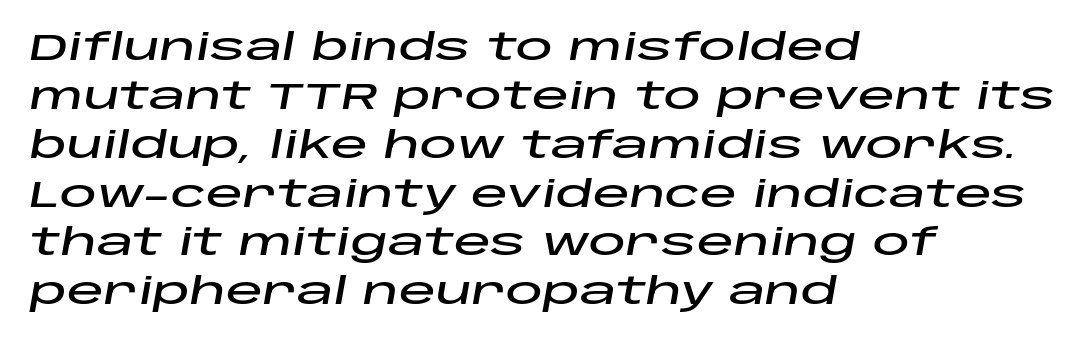
{"italic": "yes", "lean": "right", "slant_degrees": 10, "width": "wide", "stroke_contrast": "low", "x_height": "large", "monospaced": "no", "underline": "no", "align": "left", "line_spacing": "normal", "line_spacing_ratio": 1.32, "letter_spacing": "normal", "letter_spacing_em": 0.0, "glyph_px": 37}
